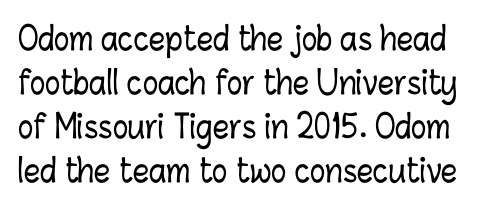
Q: Is the text italic (slanted)? A: No, it is upright.
Q: Is the text underlined? A: No.
Q: Is the spacing between letters normal or unusually wide? A: Normal.
Q: Is the spacing between lines tight, normal or loose? A: Normal.
Q: Width (condensed, normal, or wide)? A: Condensed.
Q: Stroke contrast? A: Low.
Q: x-height? A: Medium.
Q: Monospaced? A: No.
